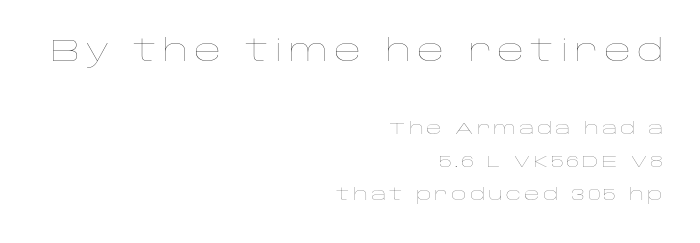
This block would shrink considerably if given ordinary leading; it's expanded now. Italic? Not at all — the glyphs are vertical. Varying glyph widths throughout — classic text-font behaviour. Look at the glyph heights: the upper group is clearly the bigger setting.
